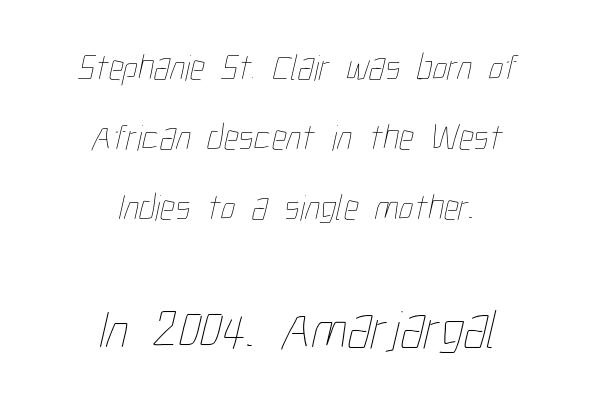
Q: Is the text bold? A: No.
Q: Is the text underlined? A: No.
Q: How is the paragraph aligned? A: Centered.
Q: Is the spacing between letters normal or unusually wide? A: Normal.
Q: Which block of text is set in a larger size, the first (top) or the second (bottom)? A: The second (bottom) one.
Q: Width (condensed, normal, or wide)? A: Condensed.
Q: Stroke contrast? A: Low.
Q: x-height? A: Medium.
Q: Monospaced? A: No.
